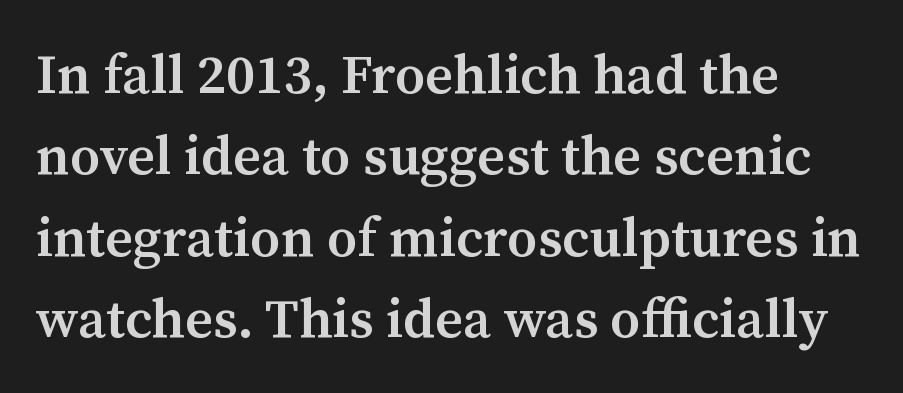
Q: Is the text bold? A: Semi-bold.
Q: Is the text italic (slanted)? A: No, it is upright.
Q: Is the typeface a serif or a sans-serif typeface? A: Serif.
Q: Is the text underlined? A: No.
Q: How is the paragraph aligned? A: Left-aligned.
Q: Is the spacing between letters normal or unusually wide? A: Normal.
Q: Is the spacing between lines tight, normal or loose? A: Normal.
Q: Width (condensed, normal, or wide)? A: Normal.
Q: Stroke contrast? A: Medium.
Q: x-height? A: Medium.
Q: Monospaced? A: No.
